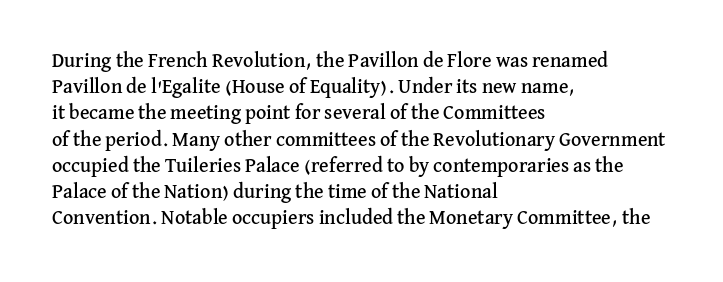
{"italic": "no", "underline": "no", "align": "left", "line_spacing": "normal", "line_spacing_ratio": 1.31, "letter_spacing": "normal", "letter_spacing_em": 0.0, "glyph_px": 20}
